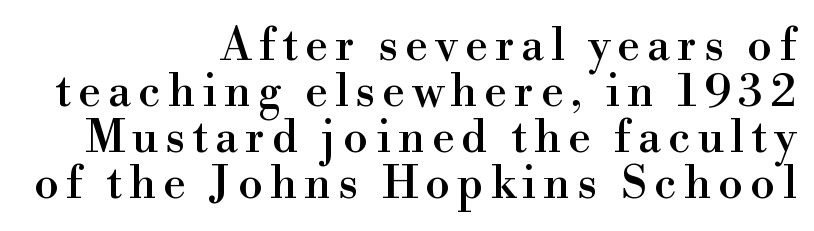
{"serif": "yes", "italic": "no", "width": "normal", "x_height": "small", "monospaced": "no", "underline": "no", "align": "right", "line_spacing": "tight", "line_spacing_ratio": 1.02, "glyph_px": 45}
